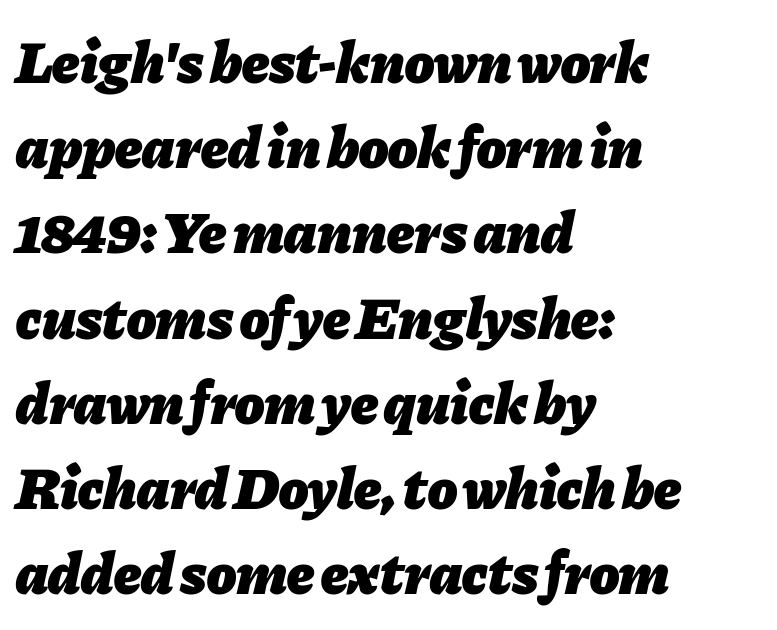
The image shows 60 px heavy type, italic (leaning right); set left-aligned, normal line spacing (1.42x), normal letter spacing, not underlined; low stroke contrast and a medium x-height.
